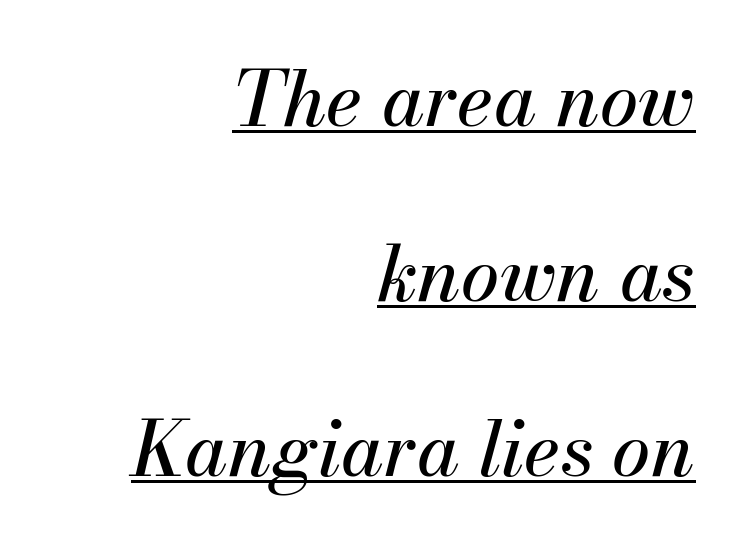
Q: Is the text italic (slanted)? A: Yes, it leans right by about 13 degrees.
Q: Is the text underlined? A: Yes.
Q: How is the paragraph aligned? A: Right-aligned.
Q: Is the spacing between letters normal or unusually wide? A: Normal.
Q: Is the spacing between lines tight, normal or loose? A: Loose.
Q: Width (condensed, normal, or wide)? A: Normal.
Q: Stroke contrast? A: Medium.
Q: x-height? A: Small.
Q: Monospaced? A: No.
